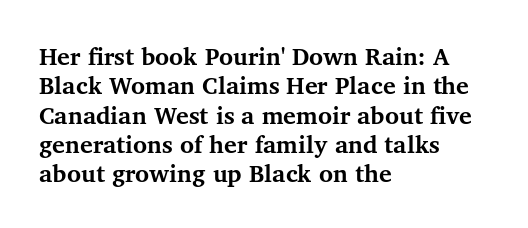
Q: Is the text bold? A: Yes.
Q: Is the text italic (slanted)? A: No, it is upright.
Q: Is the text underlined? A: No.
Q: How is the paragraph aligned? A: Left-aligned.
Q: Is the spacing between letters normal or unusually wide? A: Normal.
